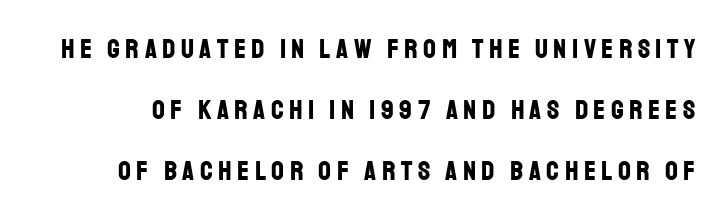
Do the characters align in a grid? No, the font is proportional. The lettering stays uniformly vertical, giving the passage a roman look. Heavy, bold letterforms. The face used here is a sans, in the tradition of grotesques and geometrics. The letters are spread apart with noticeably loose tracking. No word sits above an underline.
